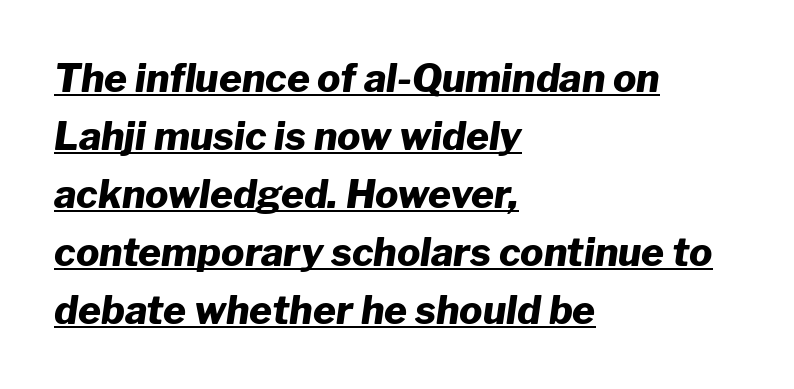
Has an underline been added? It has. The vertical gap from one line to the next is medium. Notice how thick the strokes are: this is what a full bold looks like. Alignment: flush left. Is this a fixed-width face? No — the glyphs have proportional, varying widths. There is no visible air inserted between adjacent glyphs.
